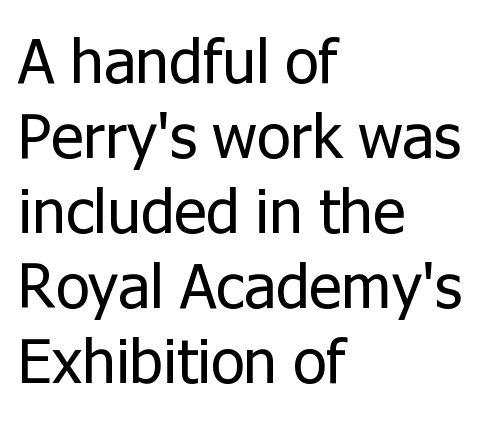
Vertical strokes here are truly vertical. The face used here is proportionally spaced, like ordinary book or web type. Characters follow at the spacing the type designer built in. This sample uses a sans-serif face.
